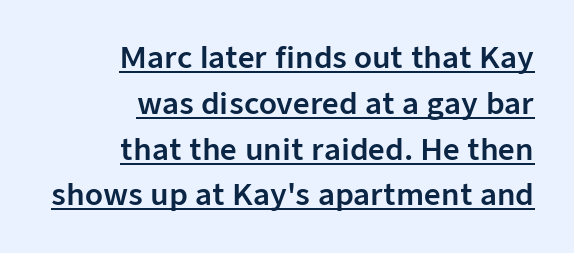
Q: Is the text italic (slanted)? A: No, it is upright.
Q: Is the typeface a serif or a sans-serif typeface? A: Sans-serif.
Q: Is the text underlined? A: Yes.
Q: How is the paragraph aligned? A: Right-aligned.
Q: Is the spacing between letters normal or unusually wide? A: Normal.
Q: Is the spacing between lines tight, normal or loose? A: Normal.
Q: Width (condensed, normal, or wide)? A: Normal.
Q: Stroke contrast? A: Low.
Q: x-height? A: Medium.
Q: Monospaced? A: No.
